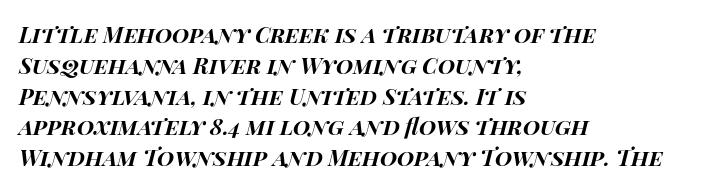
The image shows 22 px bold type, italic (leaning right); set left-aligned, normal line spacing (1.4x), normal letter spacing, not underlined.
